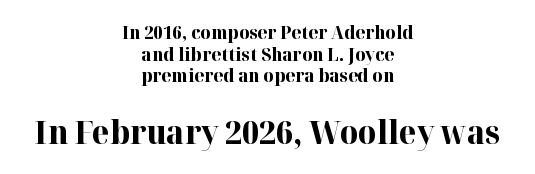
{"serif": "yes", "italic": "no", "bold": "yes", "weight": "bold", "width": "normal", "stroke_contrast": "high", "x_height": "medium", "monospaced": "no", "underline": "no", "align": "center", "line_spacing_ratio": 1.2, "letter_spacing": "normal", "letter_spacing_em": 0.0, "larger_block": "second", "size_ratio": 1.78, "glyph_px": 32}
